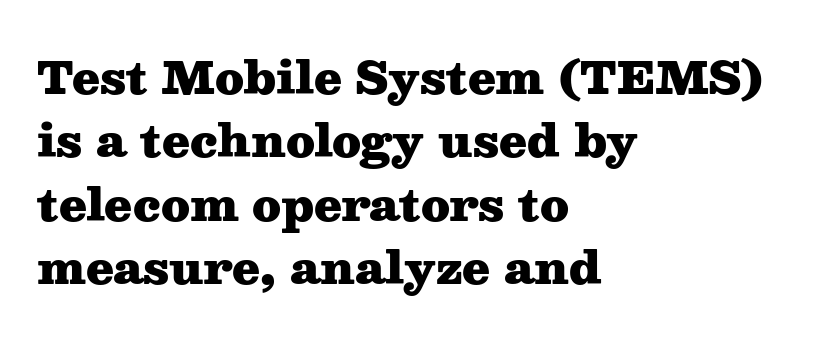
The image shows 45 px heavy, wide serif type, upright; set left-aligned, normal line spacing (1.41x), normal letter spacing, not underlined; medium stroke contrast and a medium x-height.
